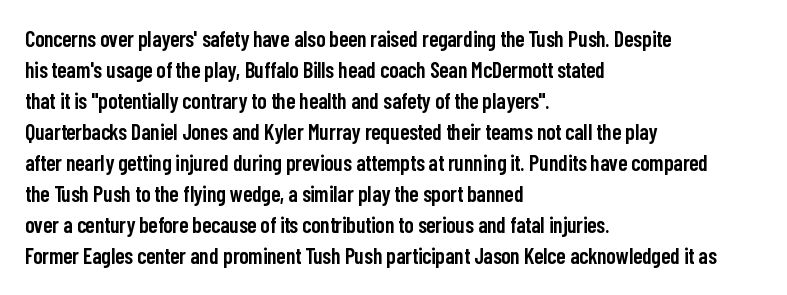
The image shows 22 px text type, upright; set left-aligned, normal line spacing (1.41x), normal letter spacing, not underlined.
